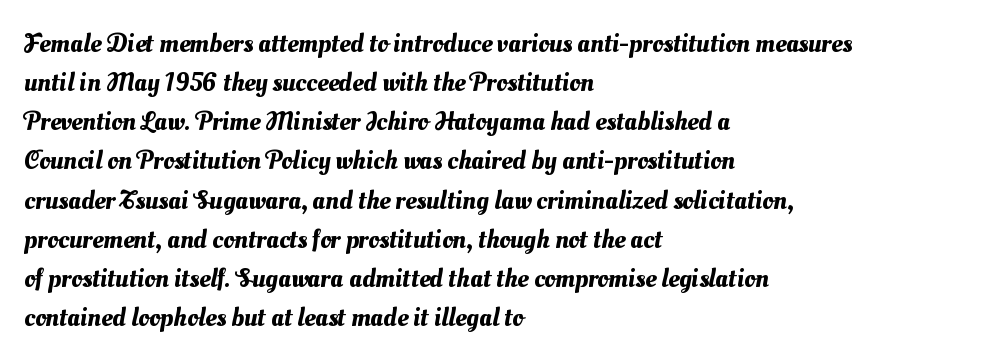
{"underline": "no", "align": "left", "line_spacing": "normal", "line_spacing_ratio": 1.45, "letter_spacing": "normal", "letter_spacing_em": 0.0, "glyph_px": 27}
